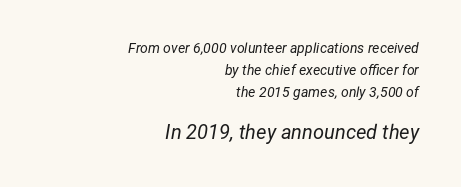
Q: Is the text bold? A: No.
Q: Is the text italic (slanted)? A: Yes, it leans right by about 12 degrees.
Q: Is the text underlined? A: No.
Q: How is the paragraph aligned? A: Right-aligned.
Q: Is the spacing between letters normal or unusually wide? A: Normal.
Q: Is the spacing between lines tight, normal or loose? A: Normal.
Q: Which block of text is set in a larger size, the first (top) or the second (bottom)? A: The second (bottom) one.
